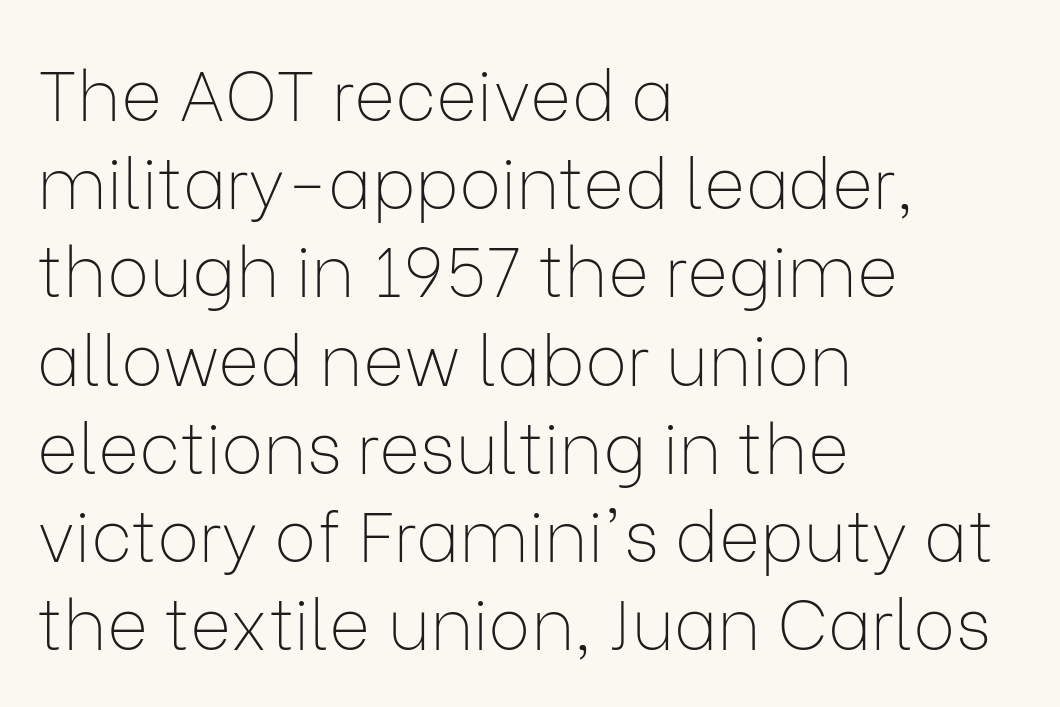
Italic? Not at all — the glyphs are vertical. A classic flush-left, rag-right setting is used for this passage. Grotesque or geometric, the face here clearly has no serifs. Students, note that the glyphs here touch the page at normal intervals. No letter is thick-stroked: the sample isn't bold.
